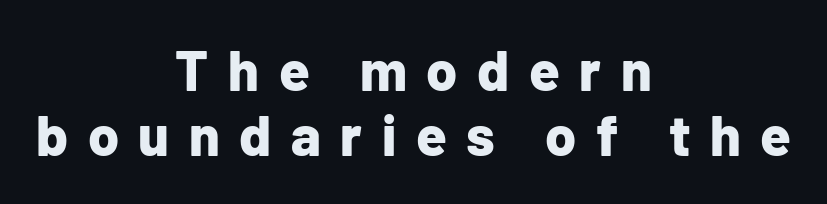
Q: Is the text bold? A: Yes.
Q: Is the text italic (slanted)? A: No, it is upright.
Q: Is the typeface a serif or a sans-serif typeface? A: Sans-serif.
Q: Is the text underlined? A: No.
Q: How is the paragraph aligned? A: Centered.
Q: Is the spacing between letters normal or unusually wide? A: Unusually wide.
Q: Width (condensed, normal, or wide)? A: Normal.
Q: Stroke contrast? A: Low.
Q: x-height? A: Medium.
Q: Monospaced? A: No.
